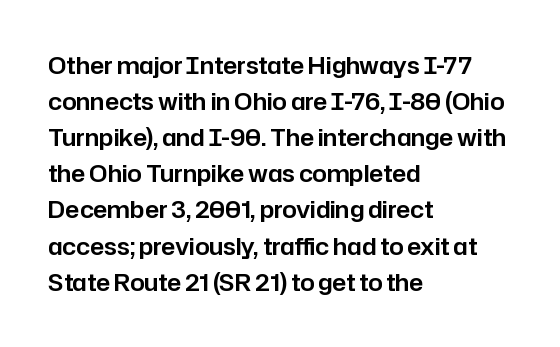
{"italic": "no", "underline": "no", "align": "left", "line_spacing": "normal", "line_spacing_ratio": 1.57, "letter_spacing": "normal", "letter_spacing_em": 0.0, "glyph_px": 23}
